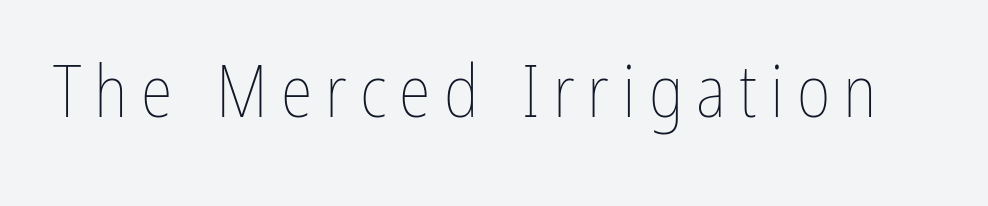
The image shows 73 px thin, condensed type, upright; set not underlined; low stroke contrast and a medium x-height.
